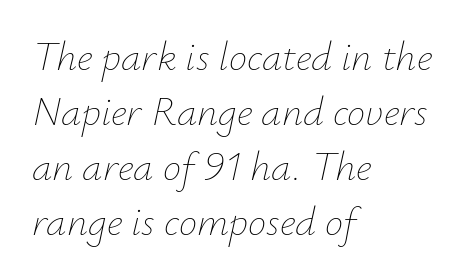
The image shows 41 px thin type, italic (leaning right); set left-aligned, normal line spacing (1.34x), normal letter spacing, not underlined; low stroke contrast and a small x-height.
